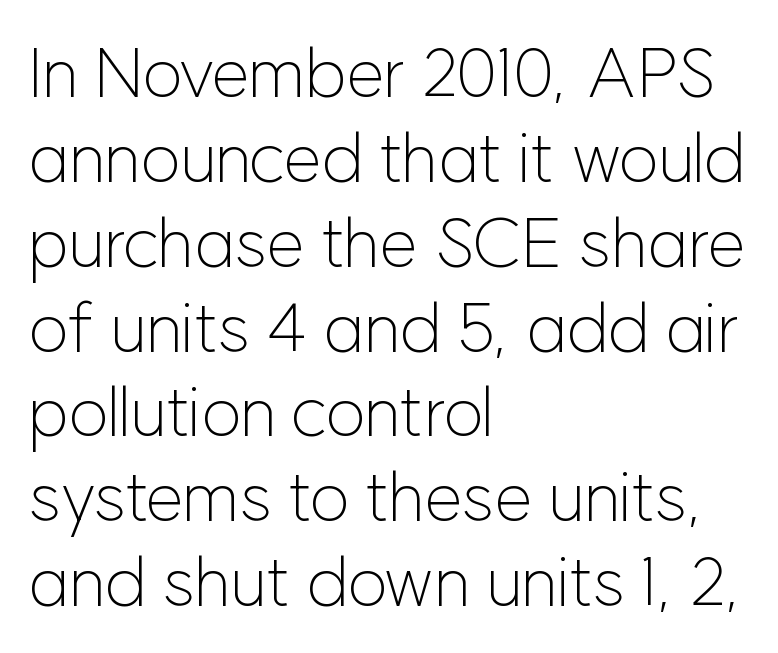
{"serif": "no", "italic": "no", "bold": "no", "weight": "light", "width": "normal", "stroke_contrast": "low", "x_height": "medium", "monospaced": "no", "underline": "no", "align": "left", "line_spacing_ratio": 1.23, "letter_spacing": "normal", "letter_spacing_em": 0.0, "glyph_px": 69}
